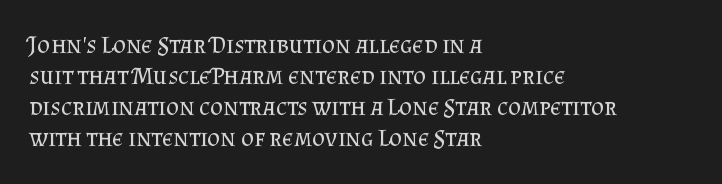
A light-to-regular cut is what we see here. Clear beneath every line of the passage. Vertical strokes here are truly vertical. The passage shown has conventional tracking throughout. Leftover space on each line is placed entirely after the last word.
